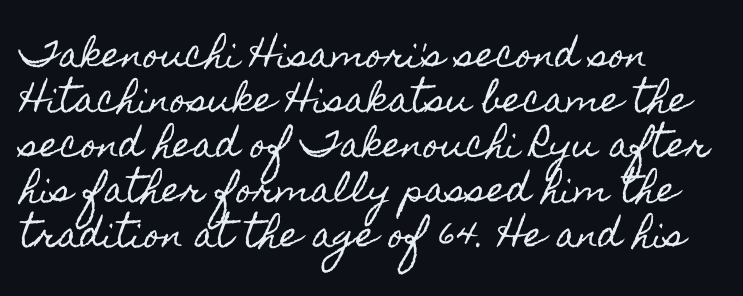
{"width": "condensed", "x_height": "small", "monospaced": "no", "underline": "no", "align": "left", "line_spacing": "normal", "line_spacing_ratio": 1.32, "letter_spacing": "normal", "letter_spacing_em": 0.0, "glyph_px": 34}
